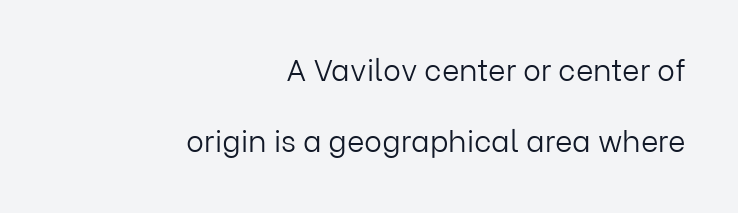
{"serif": "no", "italic": "no", "bold": "no", "weight": "light", "width": "normal", "stroke_contrast": "low", "x_height": "medium", "monospaced": "no", "underline": "no", "align": "right", "line_spacing": "loose", "line_spacing_ratio": 2.37, "letter_spacing": "normal", "letter_spacing_em": 0.0, "glyph_px": 30}
